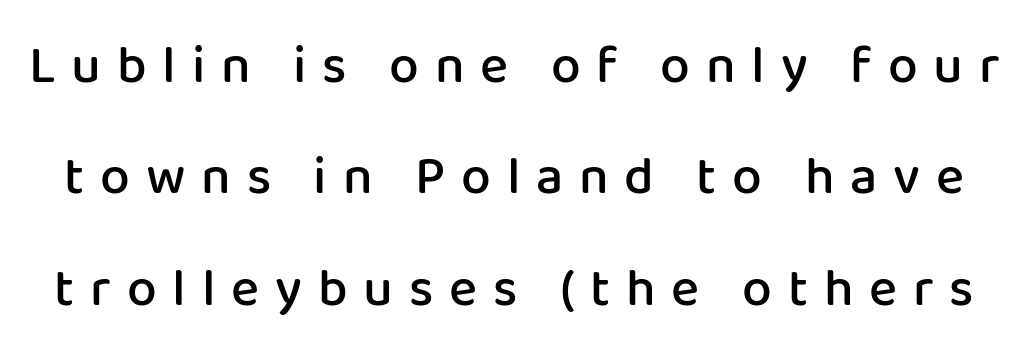
Q: Is the text bold? A: Semi-bold.
Q: Is the text italic (slanted)? A: No, it is upright.
Q: Is the typeface a serif or a sans-serif typeface? A: Sans-serif.
Q: Is the text underlined? A: No.
Q: Is the spacing between letters normal or unusually wide? A: Unusually wide.
Q: Is the spacing between lines tight, normal or loose? A: Loose.
Q: Width (condensed, normal, or wide)? A: Normal.
Q: Stroke contrast? A: Low.
Q: x-height? A: Medium.
Q: Monospaced? A: No.
